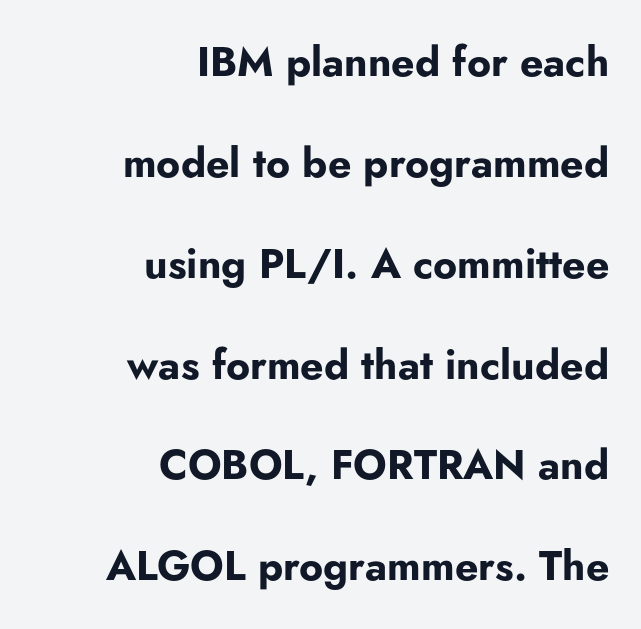
The image shows 41 px bold sans-serif type, upright; set right-aligned, loose line spacing (2.46x), normal letter spacing, not underlined; low stroke contrast and a small x-height.
